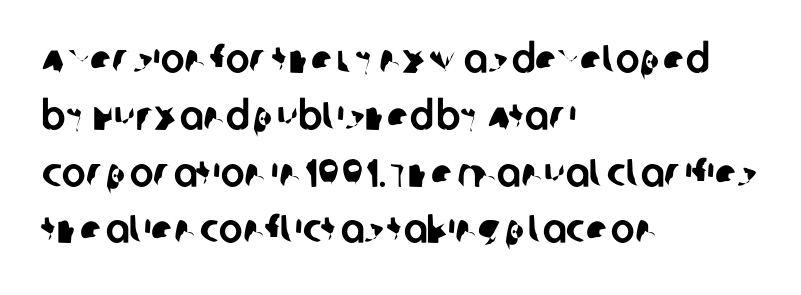
Q: Is the typeface a serif or a sans-serif typeface? A: Sans-serif.
Q: Is the text underlined? A: No.
Q: How is the paragraph aligned? A: Left-aligned.
Q: Is the spacing between letters normal or unusually wide? A: Normal.
Q: Is the spacing between lines tight, normal or loose? A: Normal.
Q: Width (condensed, normal, or wide)? A: Normal.
Q: Stroke contrast? A: Low.
Q: x-height? A: Large.
Q: Monospaced? A: No.
